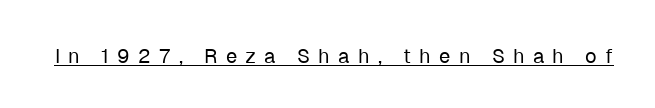
Q: Is the text bold? A: No.
Q: Is the text italic (slanted)? A: No, it is upright.
Q: Is the text underlined? A: Yes.
Q: Is the spacing between letters normal or unusually wide? A: Unusually wide.
